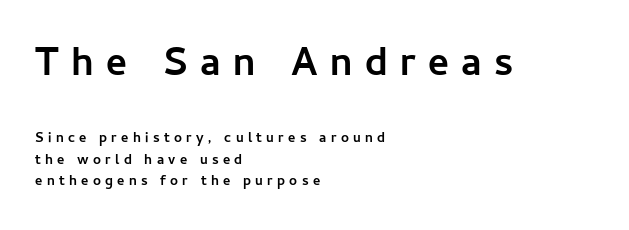
Q: Is the text bold? A: Yes.
Q: Is the text italic (slanted)? A: No, it is upright.
Q: Is the typeface a serif or a sans-serif typeface? A: Sans-serif.
Q: Is the text underlined? A: No.
Q: How is the paragraph aligned? A: Left-aligned.
Q: Is the spacing between letters normal or unusually wide? A: Unusually wide.
Q: Is the spacing between lines tight, normal or loose? A: Normal.
Q: Which block of text is set in a larger size, the first (top) or the second (bottom)? A: The first (top) one.
Q: Width (condensed, normal, or wide)? A: Normal.
Q: Stroke contrast? A: Low.
Q: x-height? A: Medium.
Q: Monospaced? A: No.
